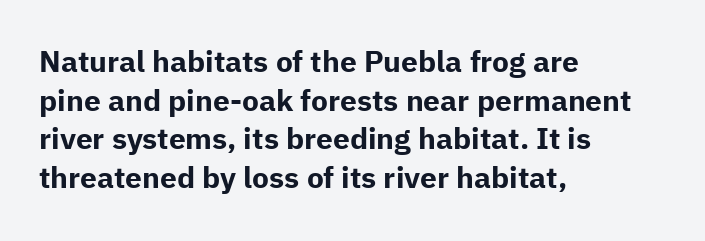
Q: Is the text bold? A: Yes.
Q: Is the text italic (slanted)? A: No, it is upright.
Q: Is the typeface a serif or a sans-serif typeface? A: Sans-serif.
Q: Is the text underlined? A: No.
Q: How is the paragraph aligned? A: Left-aligned.
Q: Is the spacing between letters normal or unusually wide? A: Normal.
Q: Is the spacing between lines tight, normal or loose? A: Normal.
Q: Width (condensed, normal, or wide)? A: Normal.
Q: Stroke contrast? A: Low.
Q: x-height? A: Medium.
Q: Monospaced? A: No.
